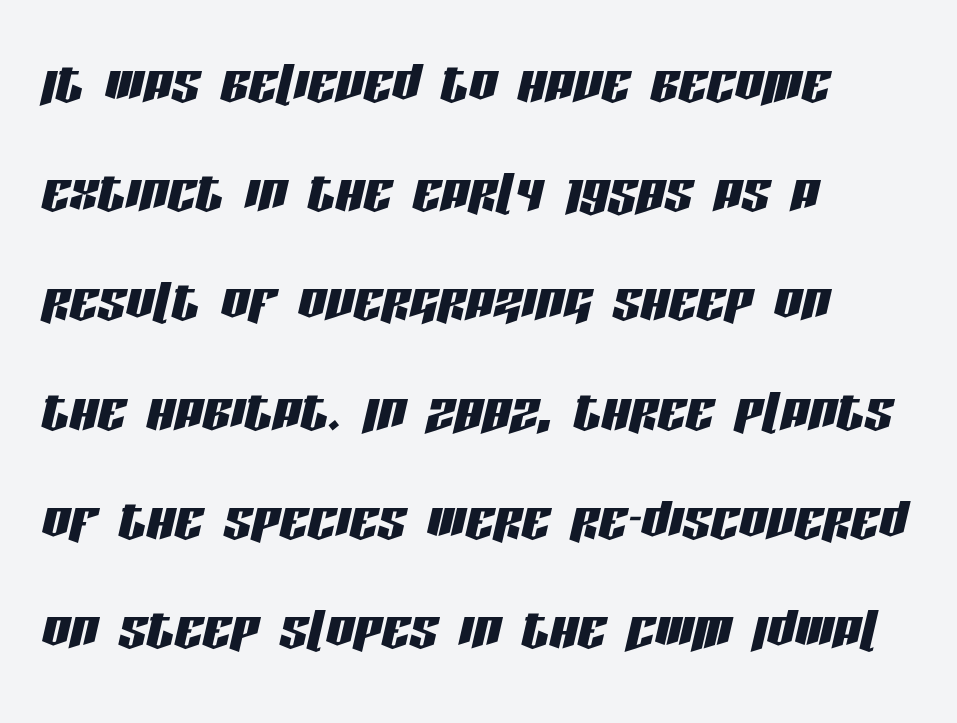
Descenders hang freely into open space. The typesetter chose a ragged-right arrangement here. The horizontal fit of the characters is conventional and even. The glyphs look as if they've been sheared to an angle. This block has exactly the height ordinary leading produces. These lines are rendered in a variable-pitch font.
